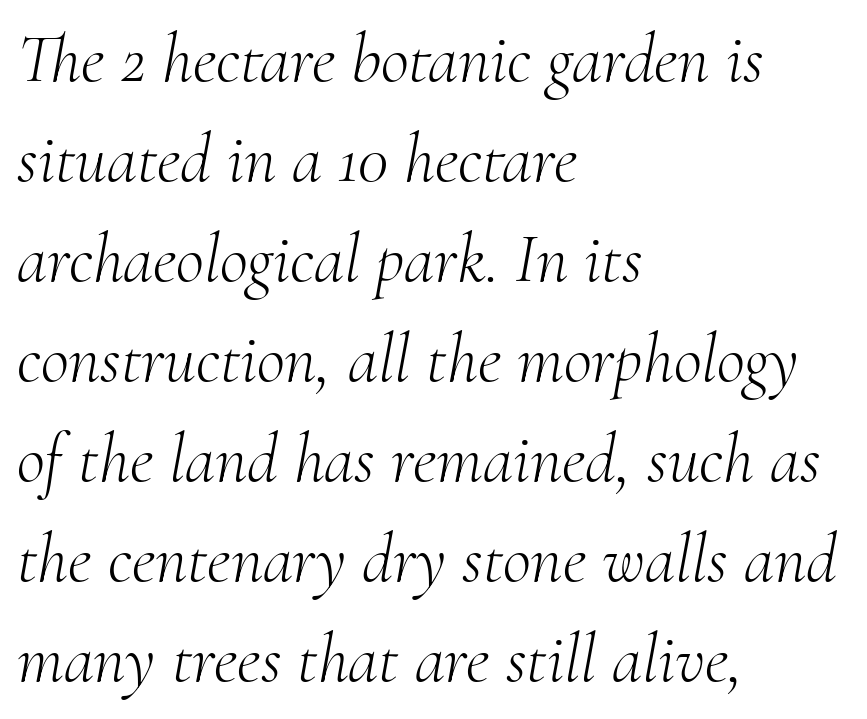
Q: Is the text bold? A: No.
Q: Is the text italic (slanted)? A: Yes, it leans right by about 10 degrees.
Q: Is the typeface a serif or a sans-serif typeface? A: Serif.
Q: Is the text underlined? A: No.
Q: How is the paragraph aligned? A: Left-aligned.
Q: Is the spacing between letters normal or unusually wide? A: Normal.
Q: Is the spacing between lines tight, normal or loose? A: Normal.
Q: Width (condensed, normal, or wide)? A: Normal.
Q: Stroke contrast? A: Medium.
Q: x-height? A: Small.
Q: Monospaced? A: No.
